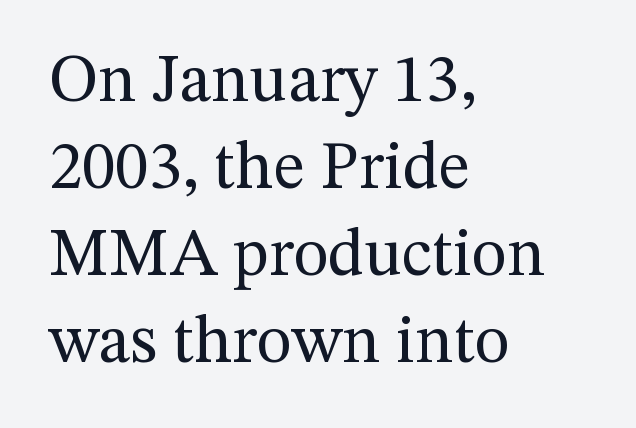
Nothing heavy about these letters — not bold at all. The lines in this sample share a left origin and differ only in where they stop. Underlining? Definitely not there. Think of a printed novel: that variable character pitch is what you see here. Serif or sans? Serif — the stroke terminals have little feet.
